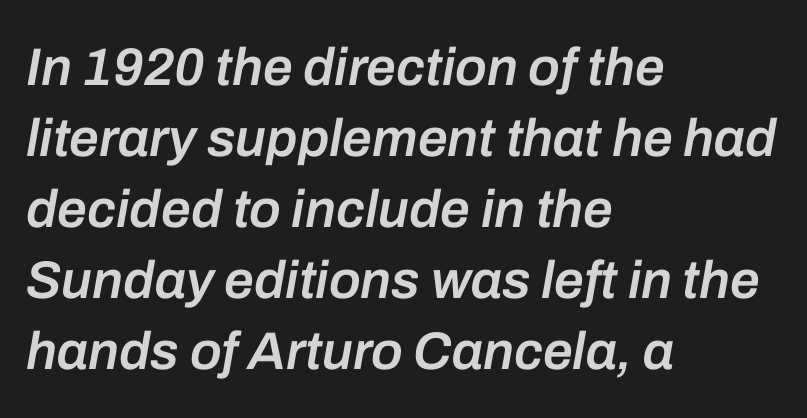
Caption: semibold face, moderately heavy strokes. Interline gaps are of average width in this sample. This sample uses an oblique cut, with every glyph tilted off the vertical. Character widths vary here, with narrow letters taking less room than wide ones.
